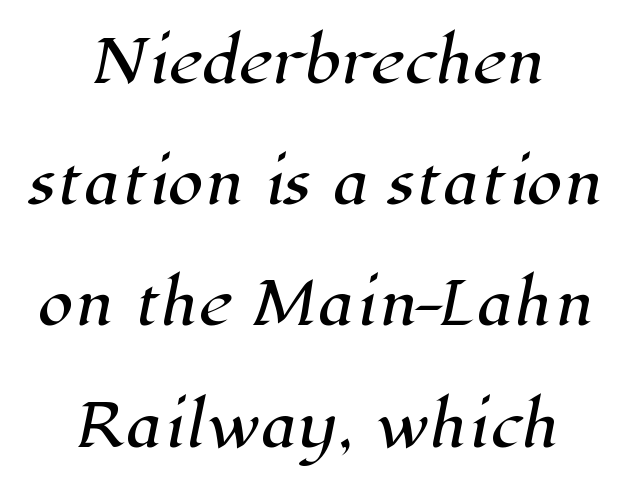
The zone under the glyphs is completely vacant. Reading down the block, each line starts at a different indent, mirrored at its end. This sample uses a serif face. These lines are rendered in a variable-pitch font.
